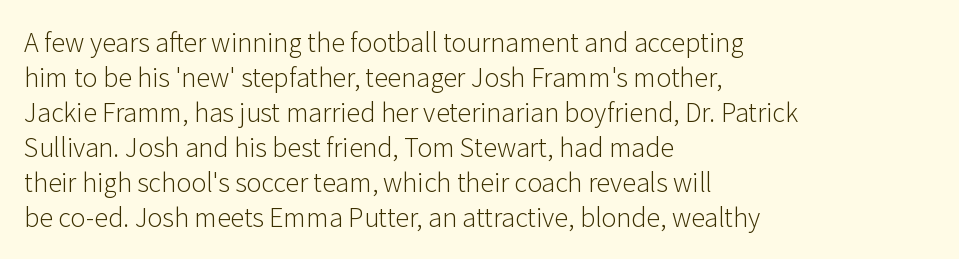
{"serif": "no", "italic": "no", "bold": "no", "weight": "light", "width": "normal", "stroke_contrast": "low", "x_height": "medium", "monospaced": "no", "underline": "no", "align": "left", "line_spacing": "normal", "line_spacing_ratio": 1.25, "letter_spacing": "normal", "letter_spacing_em": 0.0, "glyph_px": 28}
